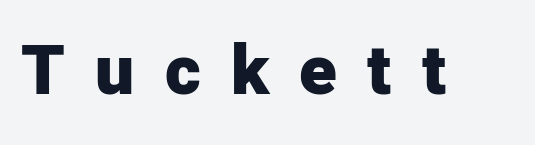
The image shows 69 px heavy sans-serif type, upright; set unusually wide letter spacing (+0.44 em), not underlined; low stroke contrast and a medium x-height.
